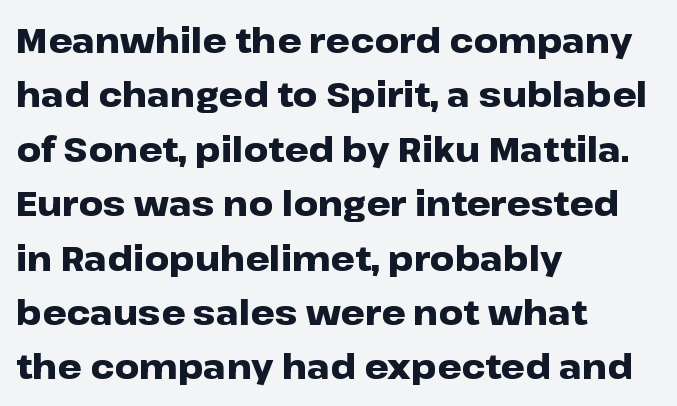
{"serif": "no", "italic": "no", "bold": "yes", "weight": "heavy", "width": "wide", "stroke_contrast": "low", "x_height": "medium", "monospaced": "no", "underline": "no", "align": "left", "line_spacing": "normal", "line_spacing_ratio": 1.6, "letter_spacing": "normal", "letter_spacing_em": 0.0, "glyph_px": 34}
